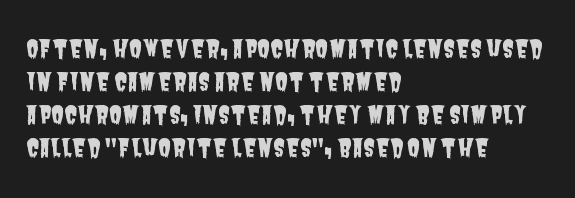
Q: Is the text underlined? A: No.
Q: How is the paragraph aligned? A: Left-aligned.
Q: Is the spacing between letters normal or unusually wide? A: Normal.
Q: Is the spacing between lines tight, normal or loose? A: Normal.
